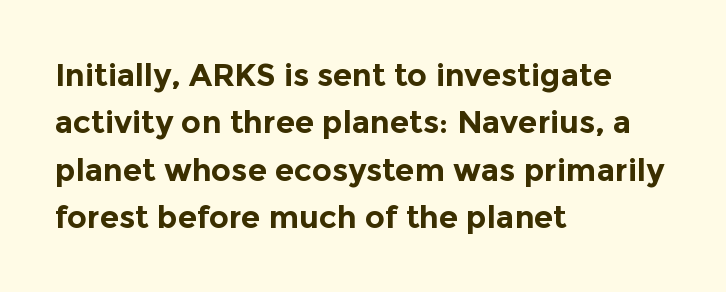
{"serif": "no", "italic": "no", "bold": "yes", "weight": "bold", "width": "normal", "x_height": "medium", "monospaced": "no", "underline": "no", "align": "left", "line_spacing": "normal", "line_spacing_ratio": 1.53, "letter_spacing": "normal", "letter_spacing_em": 0.0, "glyph_px": 31}
